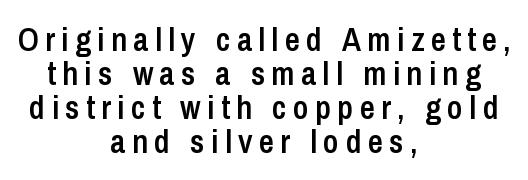
This rendering features lettering with no underline. The passage shown is semibold, sitting just below true bold. The lines are quadded center. Regarding leading, the lines here are crowded together. The rendering uses natural spacing where letterforms have individual widths.
